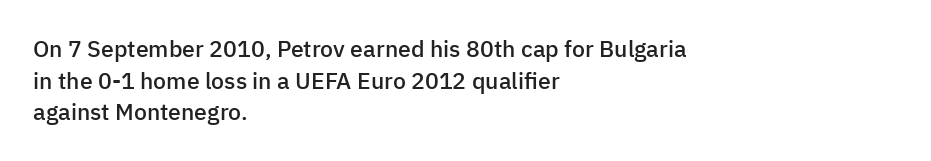
The image shows 23 px text type, upright; set left-aligned, normal line spacing (1.37x), normal letter spacing, not underlined.
